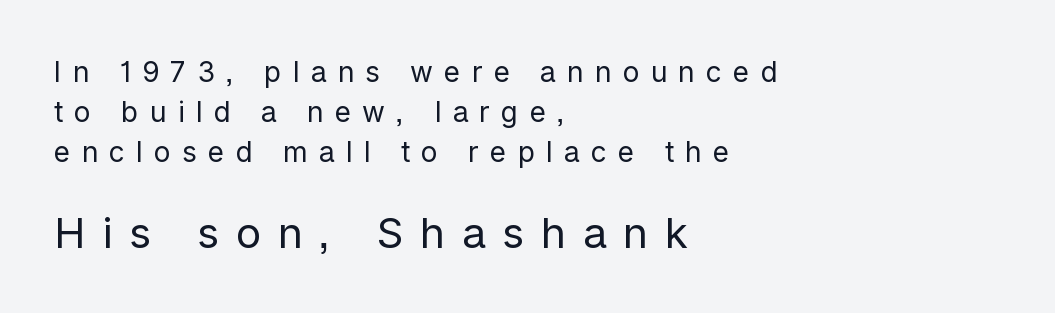
Q: Is the text bold? A: No.
Q: Is the text italic (slanted)? A: No, it is upright.
Q: Is the typeface a serif or a sans-serif typeface? A: Sans-serif.
Q: Is the text underlined? A: No.
Q: How is the paragraph aligned? A: Left-aligned.
Q: Is the spacing between letters normal or unusually wide? A: Unusually wide.
Q: Is the spacing between lines tight, normal or loose? A: Normal.
Q: Which block of text is set in a larger size, the first (top) or the second (bottom)? A: The second (bottom) one.
Q: Width (condensed, normal, or wide)? A: Normal.
Q: Stroke contrast? A: Low.
Q: x-height? A: Medium.
Q: Monospaced? A: No.
